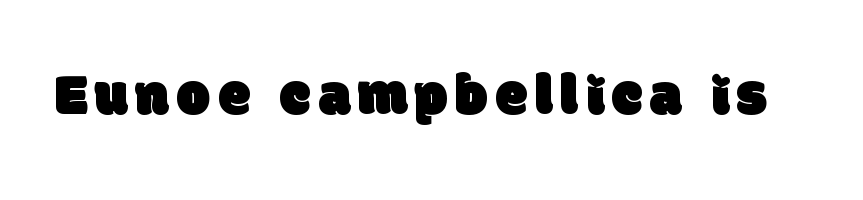
Q: Is the typeface a serif or a sans-serif typeface? A: Sans-serif.
Q: Is the text underlined? A: No.
Q: Width (condensed, normal, or wide)? A: Normal.
Q: Stroke contrast? A: Low.
Q: x-height? A: Large.
Q: Monospaced? A: No.
